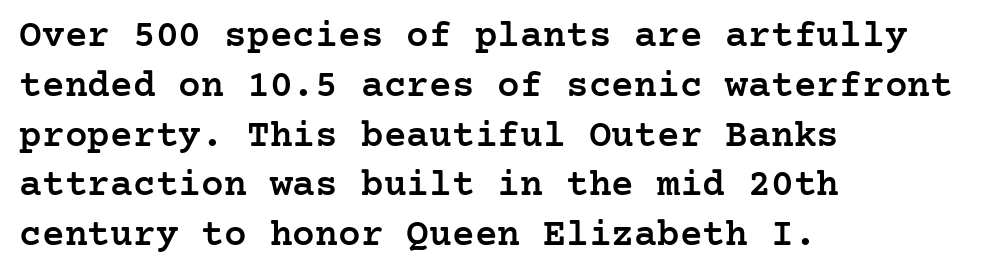
The sample has been set in demibold, a notch under bold. Evenly set lines give the paragraph a standard silhouette. Line beginnings align vertically; line endings do not. The tracking reads as untouched default to a designer's eye. The area under the type is left untouched. If you drew a line through each stem, it would be perfectly vertical.
